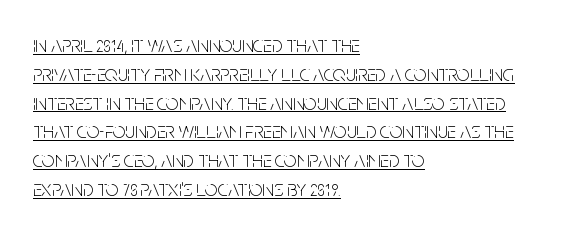
The image shows 22 px text type, upright; set left-aligned, normal line spacing (1.31x), normal letter spacing, underlined.
